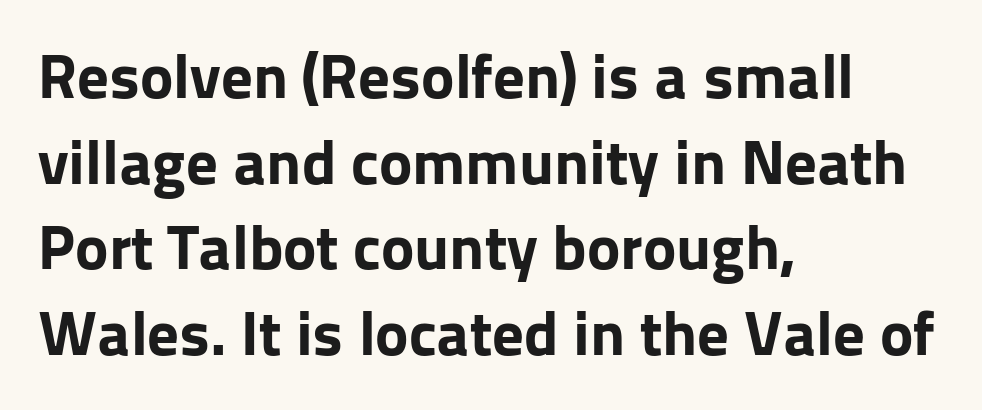
The image shows 63 px bold sans-serif type, upright; set left-aligned, normal line spacing (1.36x), normal letter spacing, not underlined; low stroke contrast and a medium x-height.
